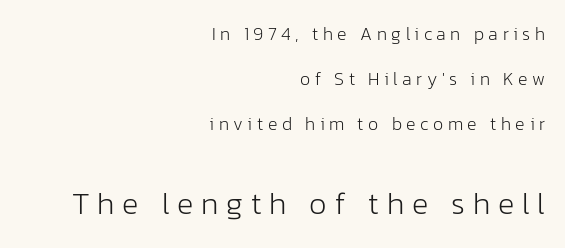
Stroke terminals: plain, sans-serif. Is this a heavy cut? Hardly; it is regular or lighter. How are the letters spaced? Widely, with obvious added tracking. Think of a printed novel: that variable character pitch is what you see here. The later block is typeset at a bigger size than the earlier block. Baseline-to-baseline distance is far greater than the letter height.
